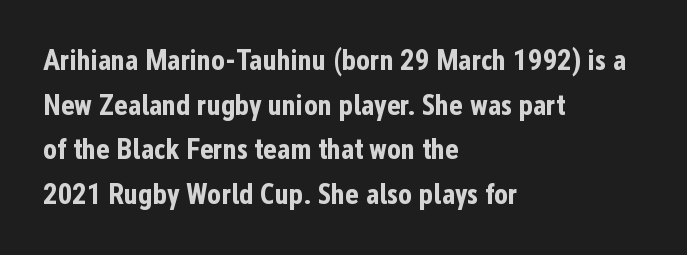
Q: Is the text bold? A: Yes.
Q: Is the text italic (slanted)? A: No, it is upright.
Q: Is the typeface a serif or a sans-serif typeface? A: Sans-serif.
Q: Is the text underlined? A: No.
Q: How is the paragraph aligned? A: Left-aligned.
Q: Is the spacing between letters normal or unusually wide? A: Normal.
Q: Is the spacing between lines tight, normal or loose? A: Normal.
Q: Width (condensed, normal, or wide)? A: Condensed.
Q: Stroke contrast? A: Low.
Q: x-height? A: Medium.
Q: Monospaced? A: No.
